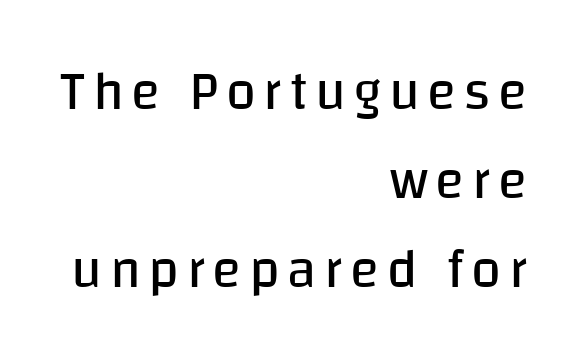
The image shows 54 px regular-weight sans-serif type, upright; set right-aligned, normal line spacing (1.65x), not underlined; low stroke contrast and a large x-height.
